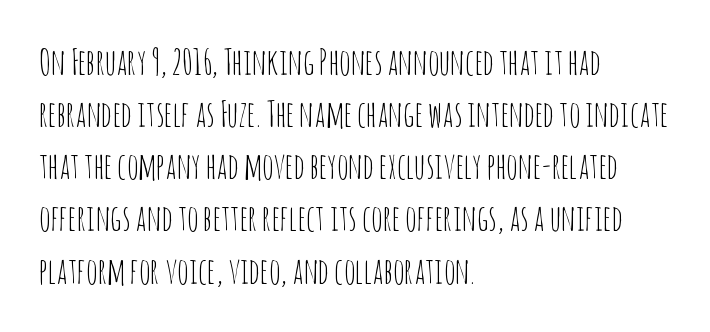
Q: Is the text bold? A: No.
Q: Is the text italic (slanted)? A: No, it is upright.
Q: Is the typeface a serif or a sans-serif typeface? A: Sans-serif.
Q: Is the text underlined? A: No.
Q: How is the paragraph aligned? A: Left-aligned.
Q: Is the spacing between letters normal or unusually wide? A: Normal.
Q: Is the spacing between lines tight, normal or loose? A: Normal.
Q: Width (condensed, normal, or wide)? A: Condensed.
Q: Stroke contrast? A: Low.
Q: x-height? A: Large.
Q: Monospaced? A: No.
